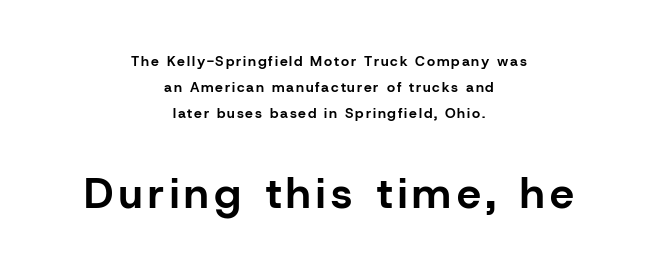
{"serif": "no", "italic": "no", "bold": "yes", "weight": "bold", "width": "normal", "stroke_contrast": "low", "x_height": "medium", "monospaced": "no", "underline": "no", "align": "center", "line_spacing_ratio": 1.86, "larger_block": "second", "size_ratio": 3.07, "glyph_px": 43}
